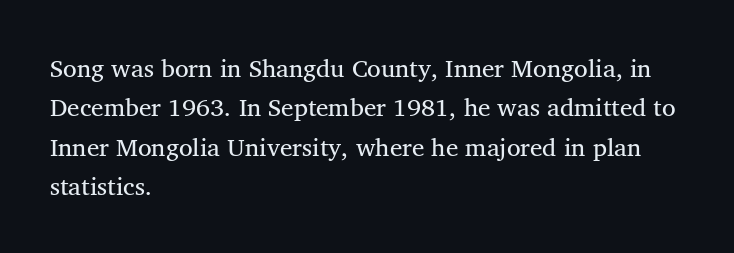
The image shows 25 px text type; set left-aligned, normal line spacing (1.58x), normal letter spacing, not underlined.
